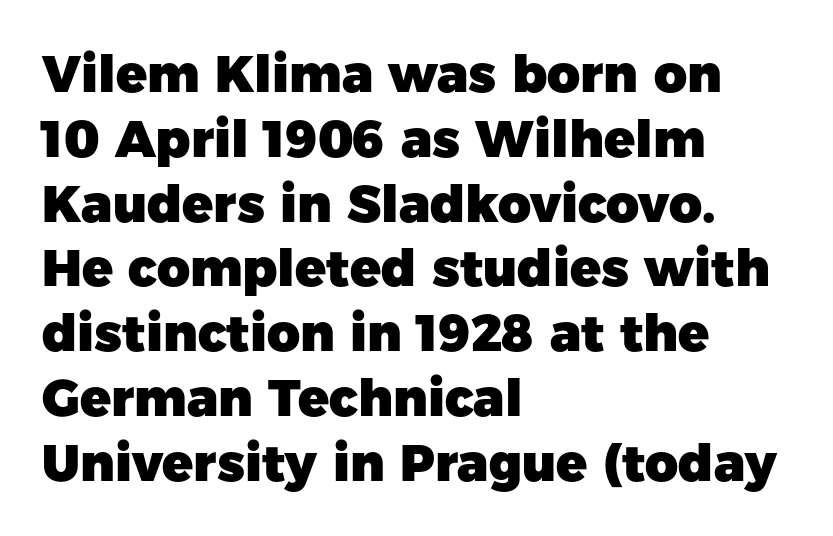
Italic? Not at all — the glyphs are vertical. Where is the straight margin? On the left. Check under the words: just untouched page. On the weight axis this lands at bold, roughly 700.
